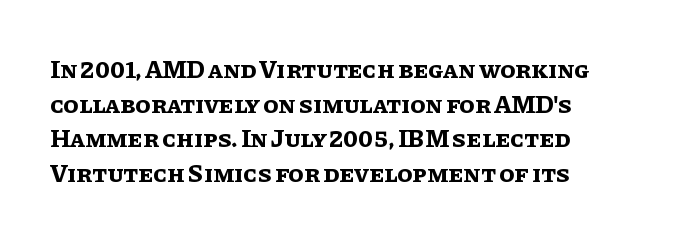
The type sits square on the baseline with zero lean. Summary of weight: heavy, a full bold. Rule under the text: the space is simply empty. Is the letter spacing exaggerated? No — it looks like the ordinary default.
